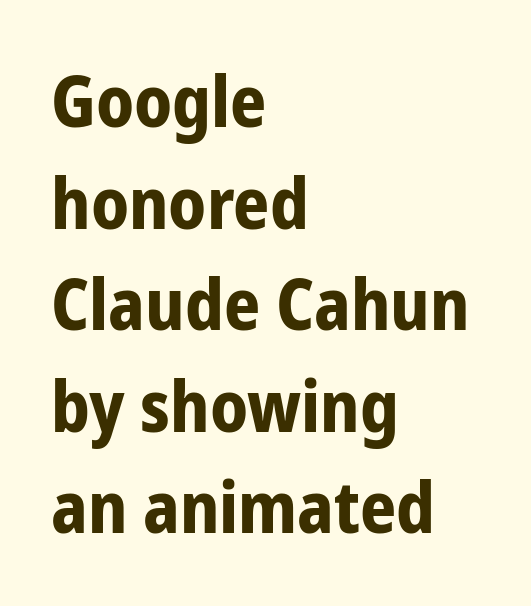
{"serif": "no", "italic": "no", "bold": "yes", "weight": "bold", "width": "condensed", "stroke_contrast": "low", "x_height": "medium", "monospaced": "no", "underline": "no", "align": "left", "line_spacing": "normal", "line_spacing_ratio": 1.43, "letter_spacing": "normal", "letter_spacing_em": 0.0, "glyph_px": 71}
